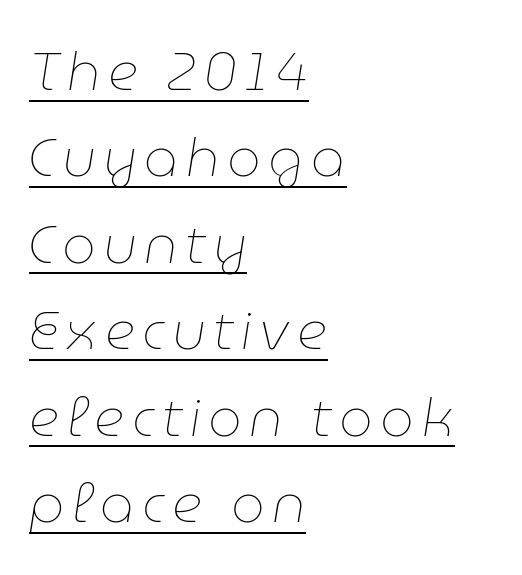
Varying glyph widths throughout — classic text-font behaviour. These lines stack with their left ends in a neat column. Leading: standard. These characters rest on top of a visible drawn line.
